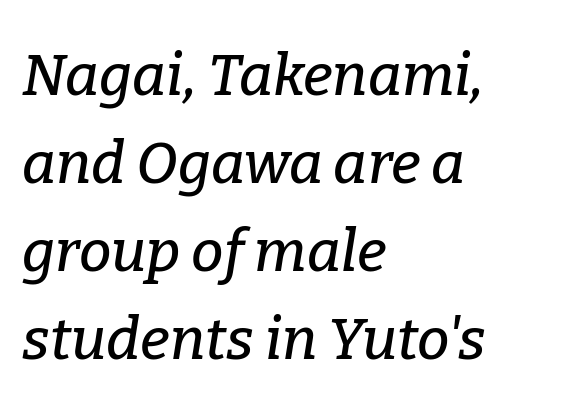
The image shows 58 px serif type, italic (leaning right); set left-aligned, normal line spacing (1.52x), normal letter spacing, not underlined; low stroke contrast and a medium x-height.
